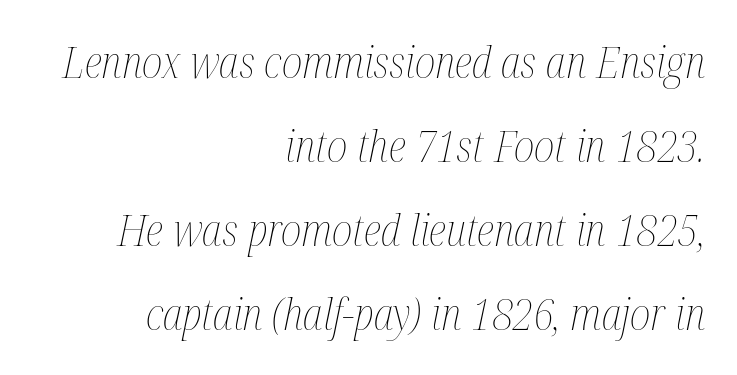
The image shows 43 px thin, condensed type, italic (leaning right); set right-aligned, loose line spacing (1.95x), normal letter spacing, not underlined; medium stroke contrast and a medium x-height.
